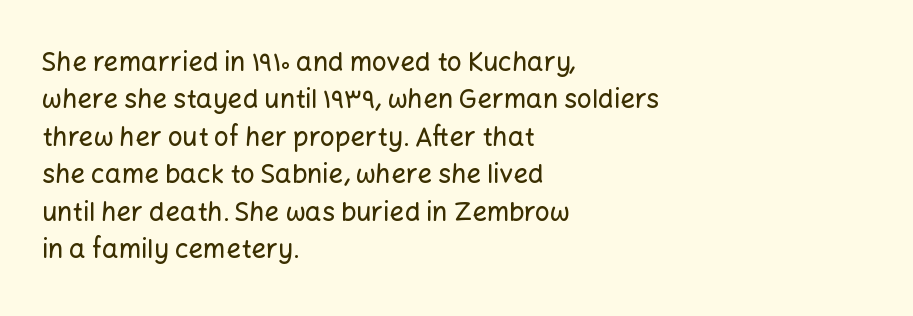
{"italic": "no", "underline": "no", "align": "left", "line_spacing": "normal", "line_spacing_ratio": 1.44, "letter_spacing": "normal", "letter_spacing_em": 0.0, "glyph_px": 26}
